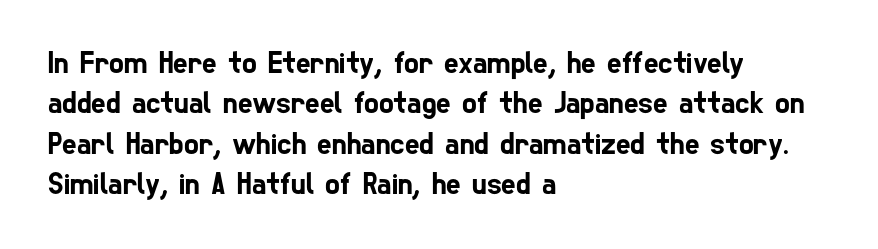
Q: Is the typeface a serif or a sans-serif typeface? A: Sans-serif.
Q: Is the text underlined? A: No.
Q: How is the paragraph aligned? A: Left-aligned.
Q: Is the spacing between letters normal or unusually wide? A: Normal.
Q: Is the spacing between lines tight, normal or loose? A: Normal.
Q: Width (condensed, normal, or wide)? A: Condensed.
Q: Stroke contrast? A: Low.
Q: x-height? A: Medium.
Q: Monospaced? A: No.
